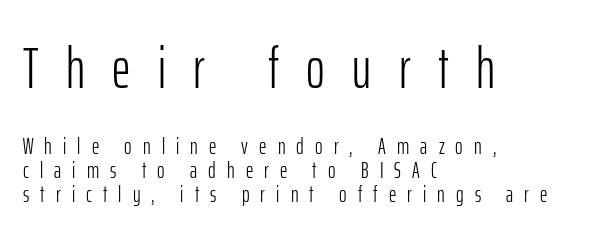
The image shows 57 px light, condensed sans-serif type, upright; set left-aligned, tight line spacing (1.03x), unusually wide letter spacing (+0.48 em), not underlined; the first (top) block is 2.48x larger; low stroke contrast and a medium x-height.
